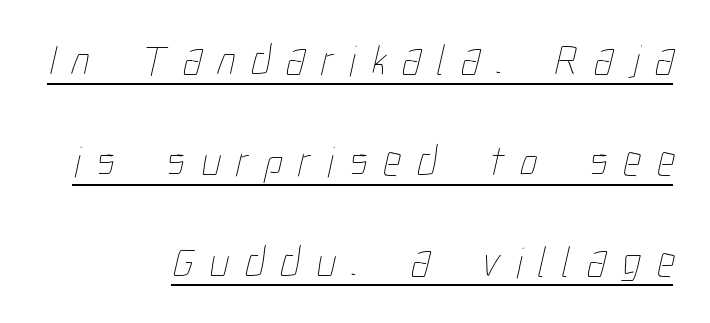
The image shows 44 px thin, condensed type; set right-aligned, loose line spacing (2.29x), unusually wide letter spacing (+0.36 em), underlined; low stroke contrast and a medium x-height.
